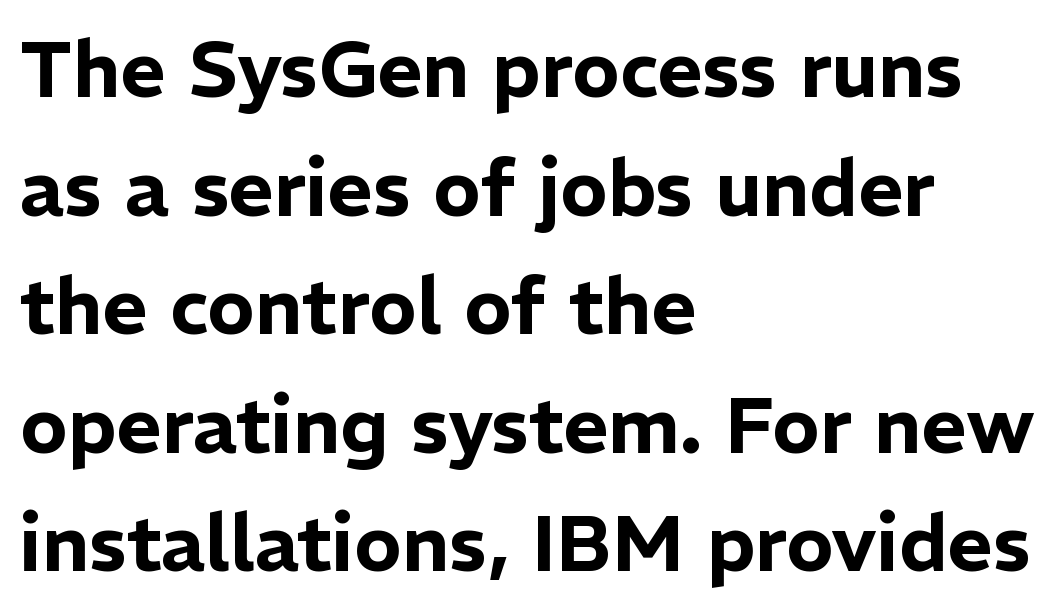
Q: Is the text italic (slanted)? A: No, it is upright.
Q: Is the typeface a serif or a sans-serif typeface? A: Sans-serif.
Q: Is the text underlined? A: No.
Q: How is the paragraph aligned? A: Left-aligned.
Q: Is the spacing between letters normal or unusually wide? A: Normal.
Q: Is the spacing between lines tight, normal or loose? A: Normal.
Q: Width (condensed, normal, or wide)? A: Normal.
Q: Stroke contrast? A: Low.
Q: x-height? A: Medium.
Q: Monospaced? A: No.
